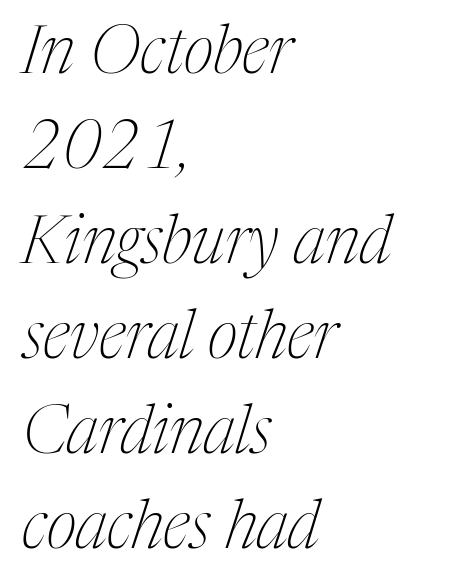
Q: Is the text bold? A: No.
Q: Is the text italic (slanted)? A: Yes, it leans right by about 17 degrees.
Q: Is the typeface a serif or a sans-serif typeface? A: Serif.
Q: Is the text underlined? A: No.
Q: How is the paragraph aligned? A: Left-aligned.
Q: Is the spacing between letters normal or unusually wide? A: Normal.
Q: Is the spacing between lines tight, normal or loose? A: Normal.
Q: Width (condensed, normal, or wide)? A: Condensed.
Q: Stroke contrast? A: Medium.
Q: x-height? A: Medium.
Q: Monospaced? A: No.
